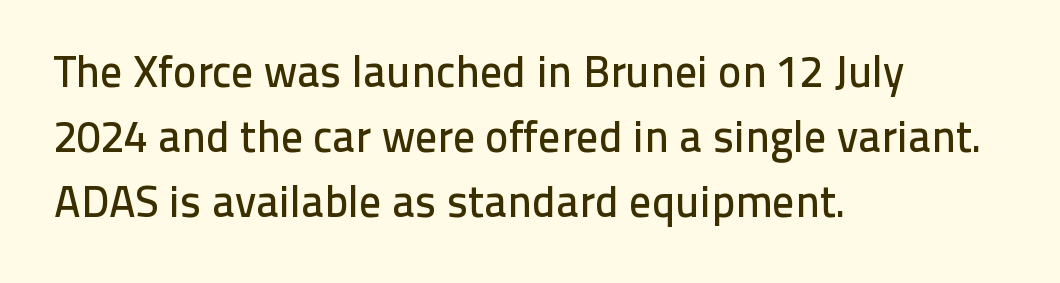
Q: Is the text italic (slanted)? A: No, it is upright.
Q: Is the typeface a serif or a sans-serif typeface? A: Sans-serif.
Q: Is the text underlined? A: No.
Q: How is the paragraph aligned? A: Left-aligned.
Q: Is the spacing between letters normal or unusually wide? A: Normal.
Q: Is the spacing between lines tight, normal or loose? A: Normal.
Q: Width (condensed, normal, or wide)? A: Normal.
Q: Stroke contrast? A: Low.
Q: x-height? A: Medium.
Q: Monospaced? A: No.
